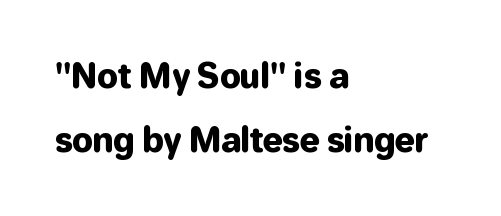
The image shows 33 px sans-serif type, upright; set left-aligned, loose line spacing (1.94x), normal letter spacing, not underlined; low stroke contrast and a medium x-height.
